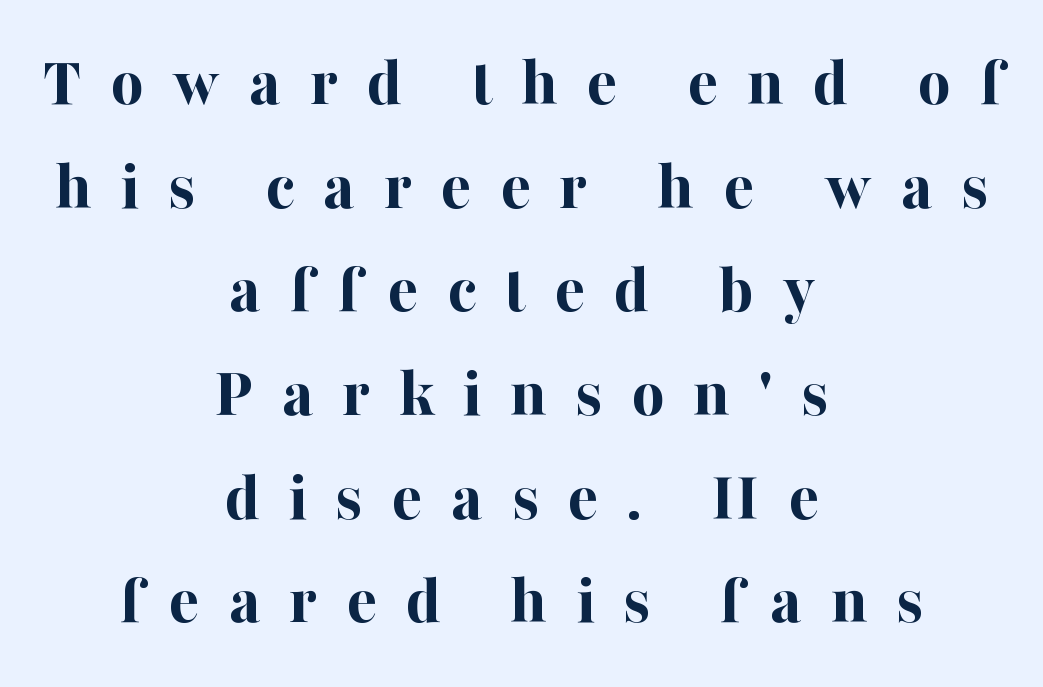
{"serif": "yes", "italic": "no", "bold": "yes", "weight": "bold", "width": "normal", "stroke_contrast": "high", "x_height": "medium", "monospaced": "no", "underline": "no", "align": "center", "line_spacing": "normal", "line_spacing_ratio": 1.46, "letter_spacing": "wide", "letter_spacing_em": 0.4, "glyph_px": 71}
